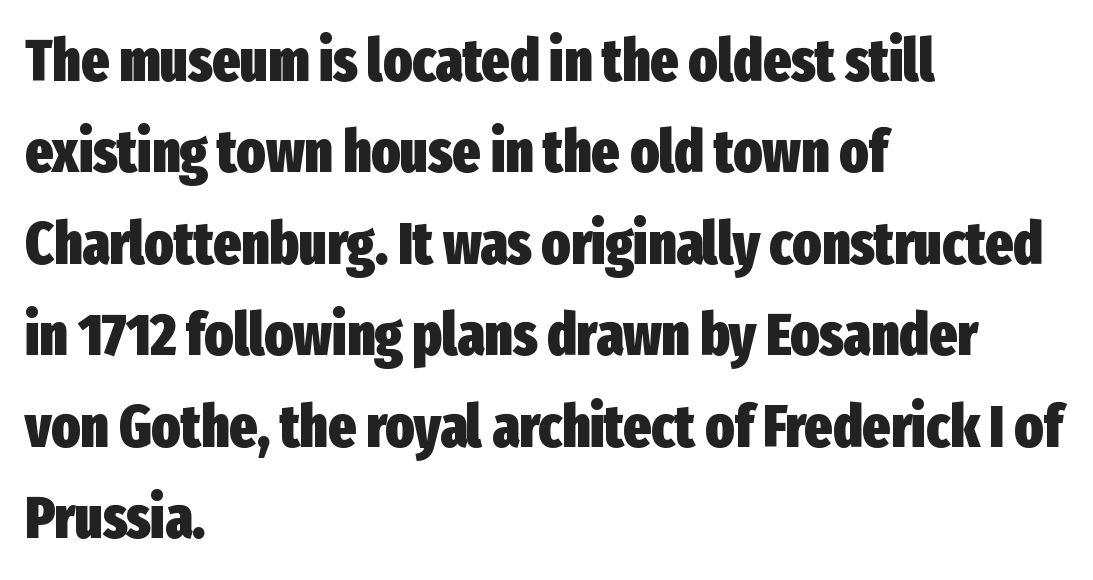
Emphasis by weight is at full strength: bold. You can tell it's not italic because the verticals are truly vertical. Glance below the letters and you will spot only blank space. Varying glyph widths throughout — classic text-font behaviour. Where is the straight margin? On the left.
